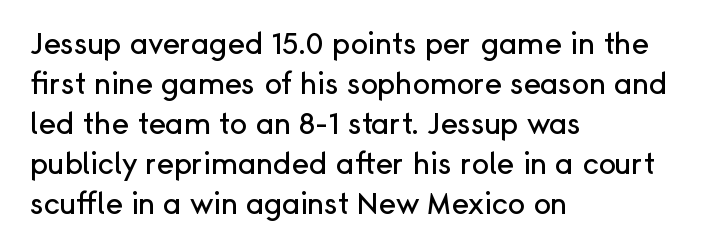
Q: Is the text italic (slanted)? A: No, it is upright.
Q: Is the typeface a serif or a sans-serif typeface? A: Sans-serif.
Q: Is the text underlined? A: No.
Q: How is the paragraph aligned? A: Left-aligned.
Q: Is the spacing between letters normal or unusually wide? A: Normal.
Q: Is the spacing between lines tight, normal or loose? A: Normal.
Q: Width (condensed, normal, or wide)? A: Normal.
Q: Stroke contrast? A: Low.
Q: x-height? A: Medium.
Q: Monospaced? A: No.
